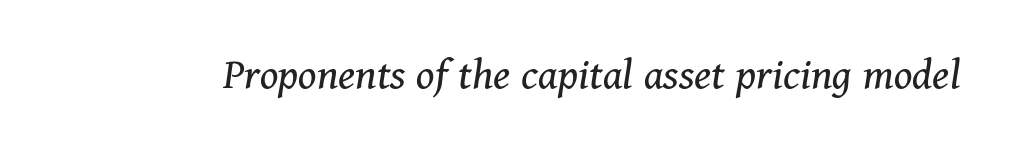
The image shows 46 px regular-weight serif type, italic (leaning right); set normal letter spacing, not underlined; medium stroke contrast and a medium x-height.
